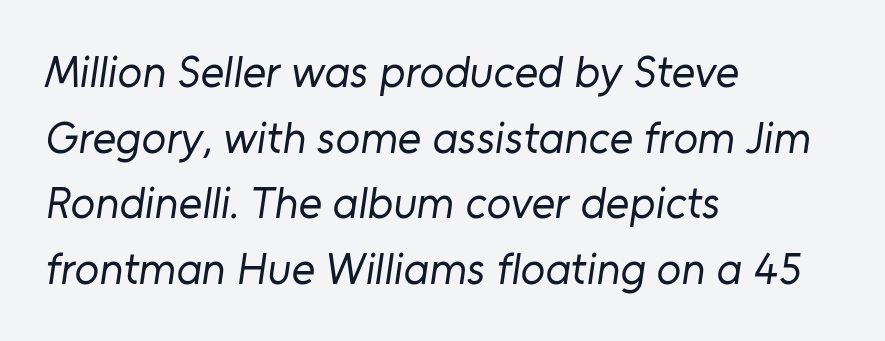
Varying glyph widths throughout — classic text-font behaviour. Examine the stroke ends and you'll find no serifs. These glyphs show unthickened strokes, regular width or finer. The lines are quadded left. The strip under each line holds only bare page. How are the letters spaced? Ordinarily, with no added tracking.
